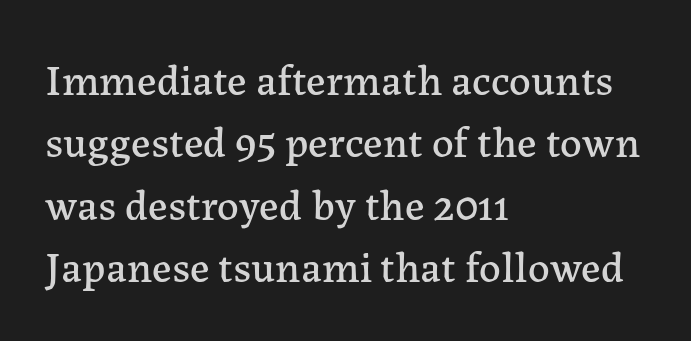
Successive baselines arrive at the customary interval. Quick note: underline off. Is there any slant? The stems are plumb. Which margin do the lines hug? The left one — the right edge is uneven. A typesetter would call this zero additional tracking. Typographically, this falls in the serif category.
